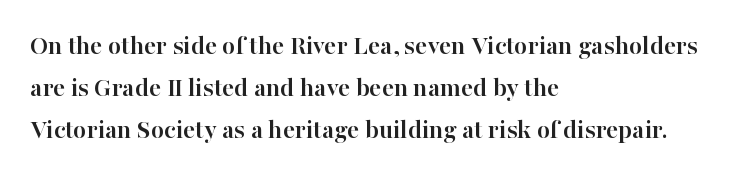
{"italic": "no", "bold": "yes", "underline": "no", "align": "left", "line_spacing": "normal", "line_spacing_ratio": 1.55, "letter_spacing": "normal", "letter_spacing_em": 0.0, "glyph_px": 27}
